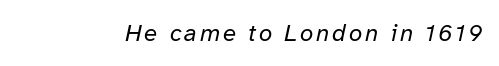
The image shows 24 px text type, italic (leaning right); set not underlined.
